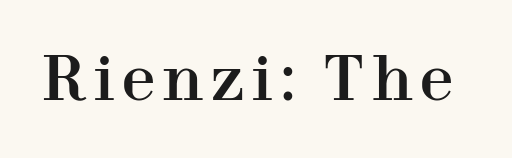
Proportional: the letters do not fall into vertical columns. Descenders hang freely into open space. The letters stand upright; this is a roman face. I'd call this a serif setting — the letters wear small feet.
